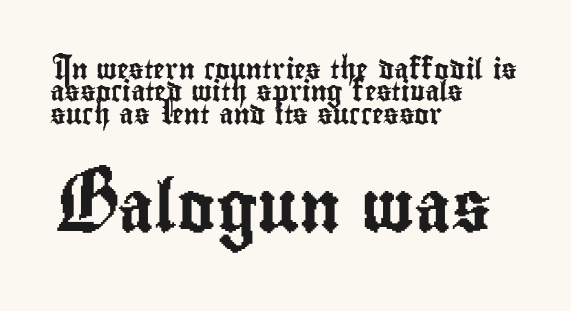
The image shows 51 px condensed sans-serif type, upright; set left-aligned, tight line spacing (1.12x), normal letter spacing, not underlined; the second (bottom) block is 2.55x larger; low stroke contrast and a small x-height.
